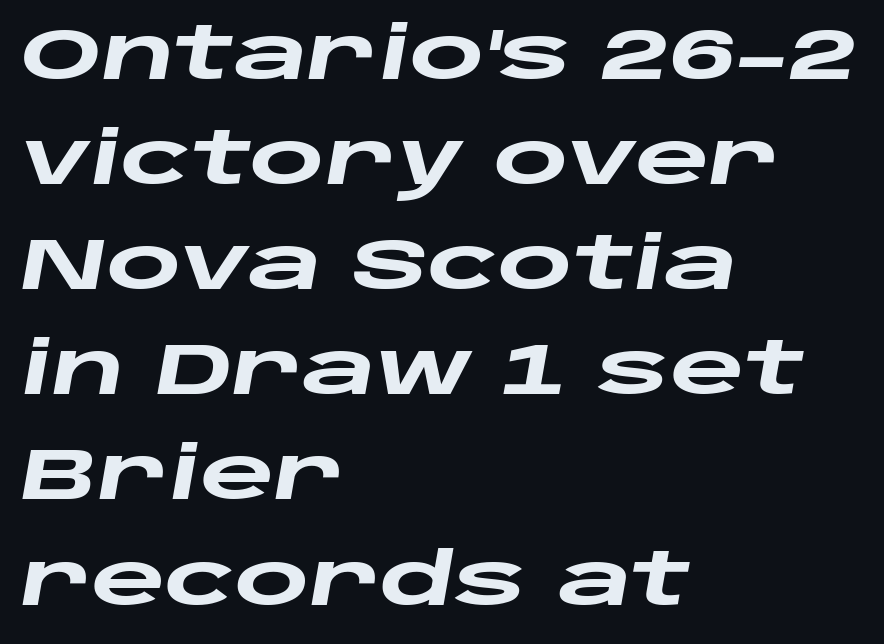
{"italic": "yes", "lean": "right", "slant_degrees": 10, "bold": "yes", "weight": "heavy", "width": "wide", "stroke_contrast": "low", "x_height": "large", "monospaced": "no", "underline": "no", "align": "left", "line_spacing": "normal", "line_spacing_ratio": 1.46, "letter_spacing": "normal", "letter_spacing_em": 0.0, "glyph_px": 72}
